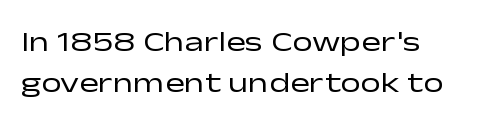
Here the designer chose a conventional face with non-uniform glyph widths. Posture: vertical. Here the glyphs are tracked normally, forming tight word shapes. The baseline area is clear.
